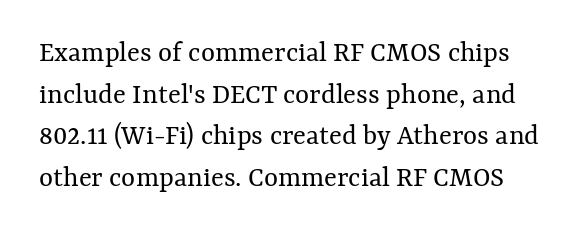
Q: Is the text bold? A: No.
Q: Is the text italic (slanted)? A: No, it is upright.
Q: Is the text underlined? A: No.
Q: Is the spacing between letters normal or unusually wide? A: Normal.
Q: Is the spacing between lines tight, normal or loose? A: Normal.
Q: Width (condensed, normal, or wide)? A: Normal.
Q: Stroke contrast? A: Medium.
Q: x-height? A: Medium.
Q: Monospaced? A: No.
